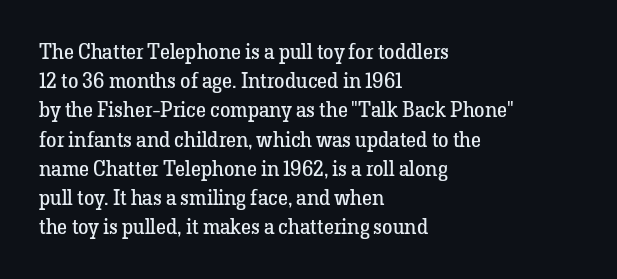
Tracking here is standard; glyphs follow each other at the usual distance. Heft: none added — not bold. These lines are set flush left with a ragged right edge. The letters stand straight up with perfectly vertical stems. Has an underline been added? It has not.
